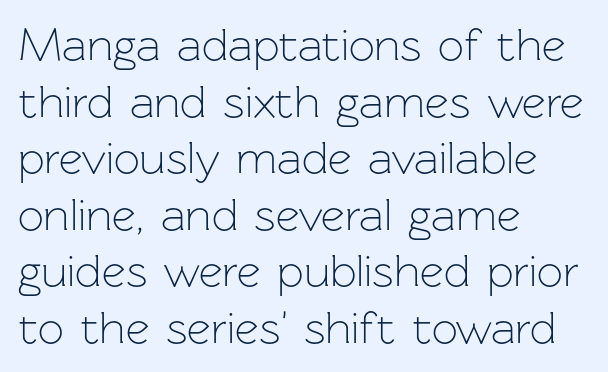
Q: Is the text bold? A: No.
Q: Is the text italic (slanted)? A: No, it is upright.
Q: Is the typeface a serif or a sans-serif typeface? A: Sans-serif.
Q: Is the text underlined? A: No.
Q: How is the paragraph aligned? A: Left-aligned.
Q: Is the spacing between letters normal or unusually wide? A: Normal.
Q: Width (condensed, normal, or wide)? A: Normal.
Q: Stroke contrast? A: Low.
Q: x-height? A: Medium.
Q: Monospaced? A: No.
